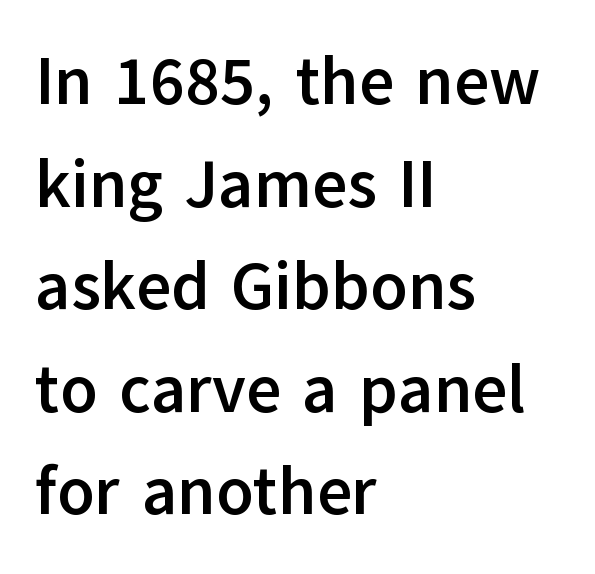
Q: Is the text bold? A: Yes.
Q: Is the text italic (slanted)? A: No, it is upright.
Q: Is the typeface a serif or a sans-serif typeface? A: Sans-serif.
Q: Is the text underlined? A: No.
Q: How is the paragraph aligned? A: Left-aligned.
Q: Is the spacing between letters normal or unusually wide? A: Normal.
Q: Is the spacing between lines tight, normal or loose? A: Normal.
Q: Width (condensed, normal, or wide)? A: Normal.
Q: Stroke contrast? A: Low.
Q: x-height? A: Medium.
Q: Monospaced? A: No.
